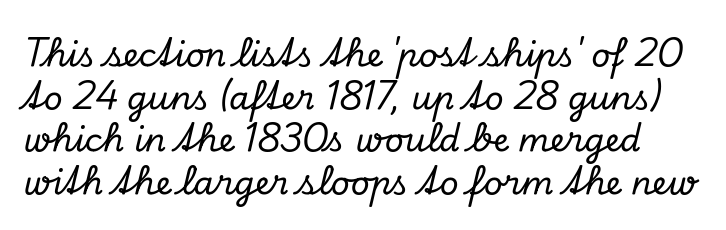
Q: Is the text italic (slanted)? A: Yes, it leans right by about 13 degrees.
Q: Is the typeface a serif or a sans-serif typeface? A: Serif.
Q: Is the text underlined? A: No.
Q: Is the spacing between letters normal or unusually wide? A: Normal.
Q: Is the spacing between lines tight, normal or loose? A: Normal.
Q: Width (condensed, normal, or wide)? A: Normal.
Q: Stroke contrast? A: Low.
Q: x-height? A: Small.
Q: Monospaced? A: No.
